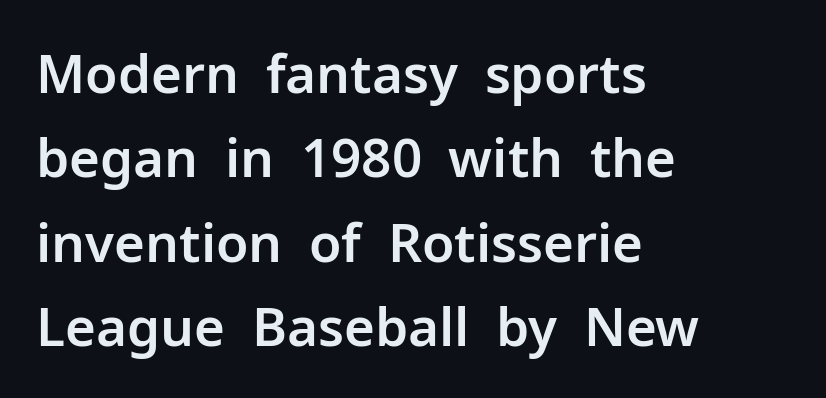
The image shows 53 px sans-serif type, upright; set left-aligned, normal line spacing (1.59x), normal letter spacing, not underlined; low stroke contrast and a medium x-height.
